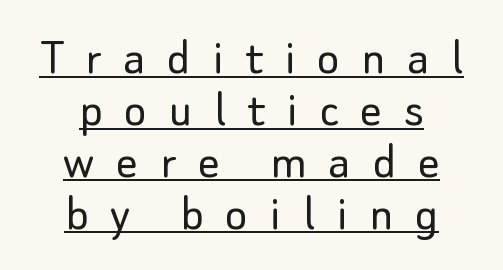
The image shows 54 px light sans-serif type, upright; set centered, tight line spacing (0.96x), unusually wide letter spacing (+0.4 em), underlined; low stroke contrast and a small x-height.
